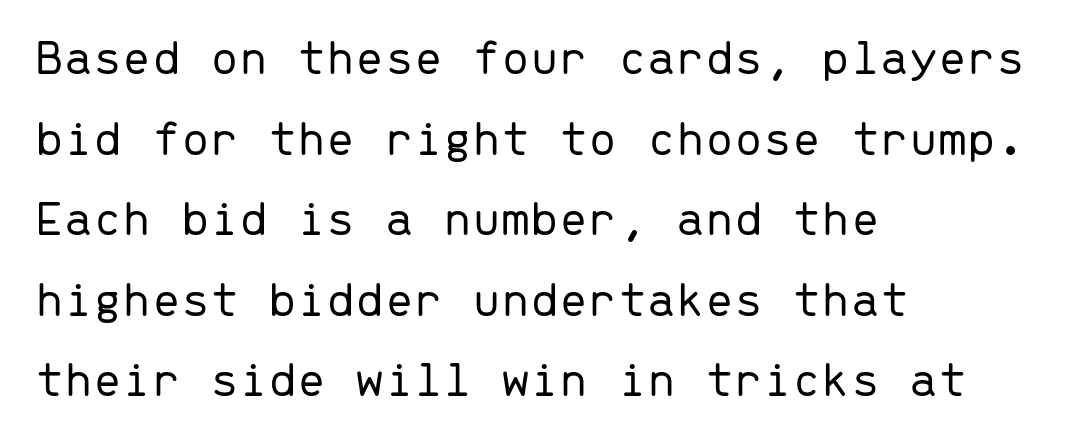
Look at the tracking — it's just the regular setting, nothing added. Horizontal bands of white between lines are of average thickness. Fixed-width glyphs throughout — classic coding-font behaviour. The paragraph has a hard left edge and a soft right edge.
